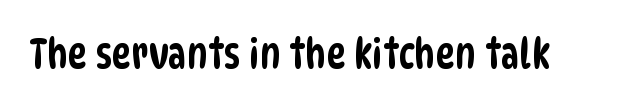
The image shows 41 px condensed sans-serif type; set normal letter spacing, not underlined; low stroke contrast and a large x-height.
